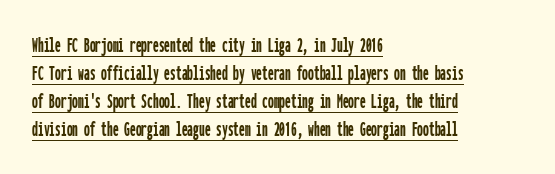
The image shows 23 px text type, upright; set left-aligned, line spacing 1.22x, normal letter spacing, underlined.
